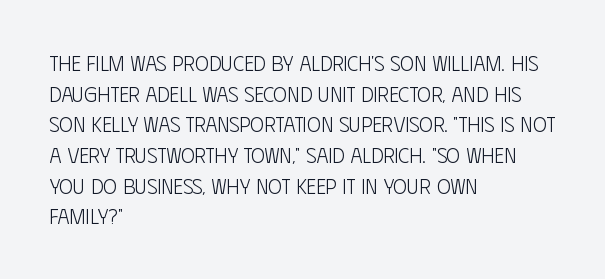
Q: Is the text bold? A: No.
Q: Is the text italic (slanted)? A: No, it is upright.
Q: Is the text underlined? A: No.
Q: How is the paragraph aligned? A: Left-aligned.
Q: Is the spacing between letters normal or unusually wide? A: Normal.
Q: Is the spacing between lines tight, normal or loose? A: Normal.
